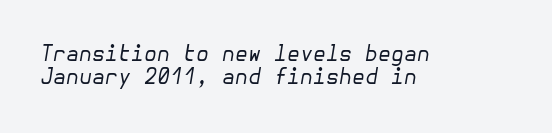
{"italic": "yes", "lean": "right", "slant_degrees": 10, "bold": "no", "underline": "no", "align": "left", "line_spacing": "tight", "line_spacing_ratio": 1.08, "letter_spacing": "normal", "letter_spacing_em": 0.0, "glyph_px": 21}
